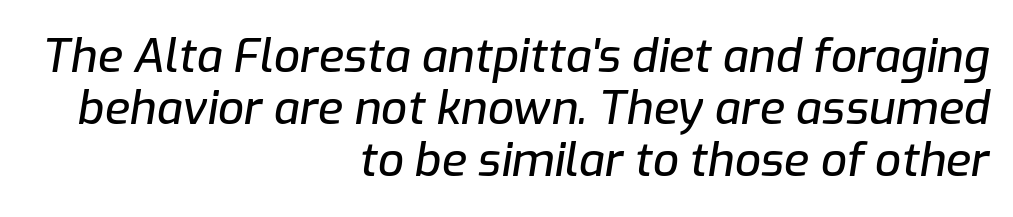
What stands out about the letter spacing? Nothing — it is the standard amount. The block of text is dense from top to bottom, with scant space between rows. The space directly below the letters is spotless. Spacing verdict: proportional, widths tailored to each character. Every character sits at an angle, as italics do.
